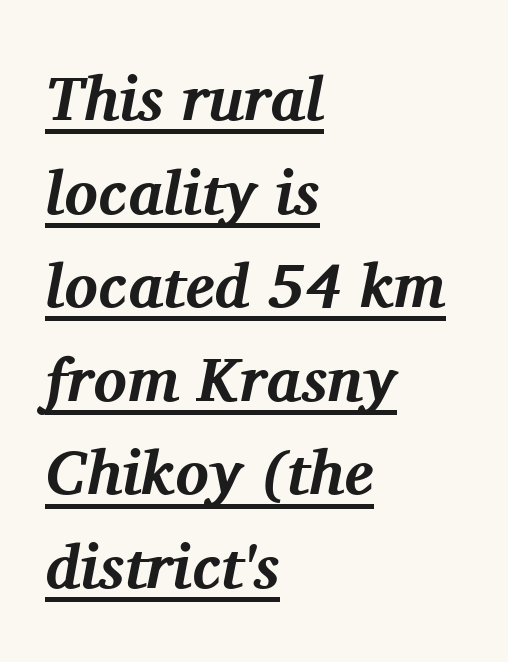
The image shows 62 px bold serif type, italic (leaning right); set left-aligned, normal line spacing (1.51x), normal letter spacing, underlined; medium stroke contrast and a medium x-height.
